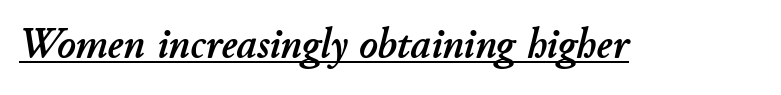
{"italic": "yes", "lean": "right", "slant_degrees": 11, "width": "normal", "stroke_contrast": "low", "x_height": "small", "monospaced": "no", "underline": "yes", "letter_spacing": "normal", "letter_spacing_em": 0.0, "glyph_px": 44}
